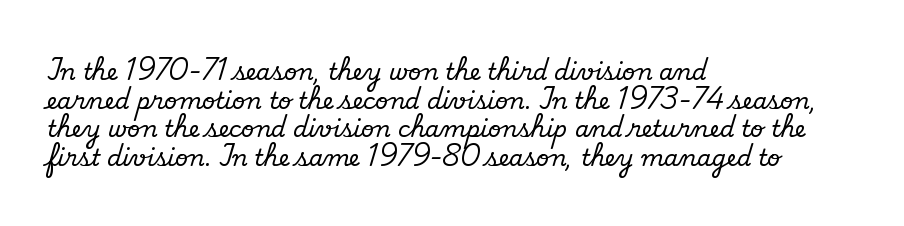
The image shows 23 px text type; set left-aligned, normal line spacing (1.25x), normal letter spacing, not underlined.
